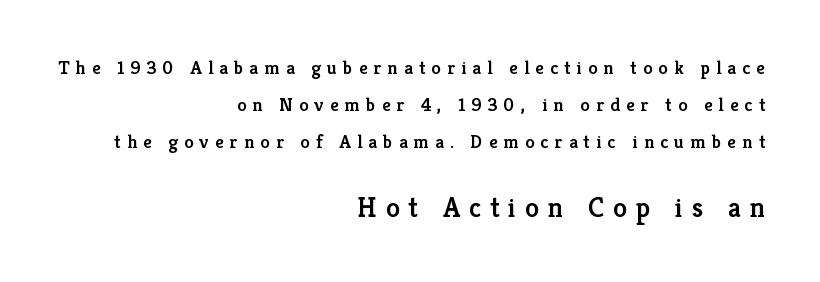
Set as a demibold, roughly 600 on the weight scale. Is this a sans? No — the strokes have serifs. Is there any slant? The stems are plumb. Honestly, the letter spacing is so wide it's the main thing you notice. This block would shrink considerably if given ordinary leading; it's expanded now. The face used here appears at its bigger size in the lower chunk.
